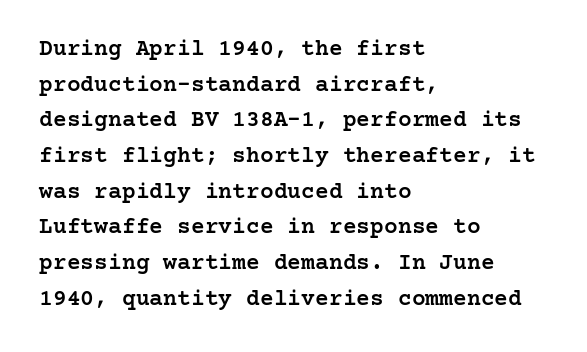
{"italic": "no", "bold": "semi", "underline": "no", "align": "left", "line_spacing": "normal", "line_spacing_ratio": 1.55, "letter_spacing": "normal", "letter_spacing_em": 0.0, "glyph_px": 23}
